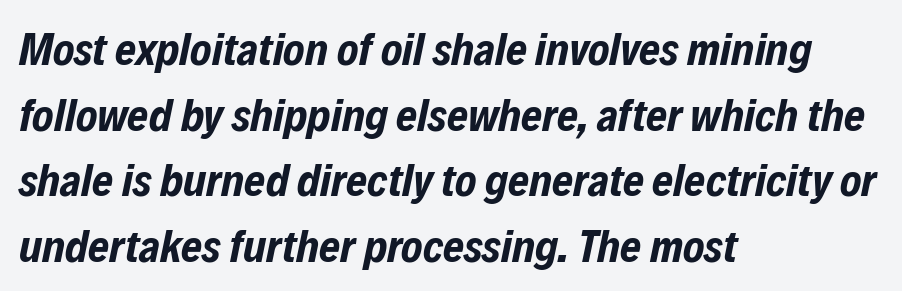
The designer left line spacing at the default. These lines stack with their left ends in a neat column. Is this a fixed-width face? No — the glyphs have proportional, varying widths. The letters are bold, with thick, heavy strokes. Caption: standard tracking, unaltered.
